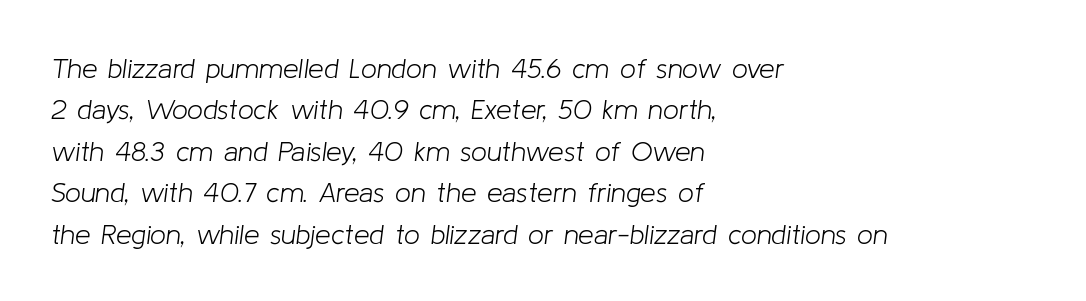
Q: Is the text bold? A: No.
Q: Is the text italic (slanted)? A: Yes, it leans right by about 8 degrees.
Q: Is the text underlined? A: No.
Q: How is the paragraph aligned? A: Left-aligned.
Q: Is the spacing between letters normal or unusually wide? A: Normal.
Q: Is the spacing between lines tight, normal or loose? A: Normal.
Q: Width (condensed, normal, or wide)? A: Normal.
Q: Stroke contrast? A: Low.
Q: x-height? A: Medium.
Q: Monospaced? A: No.
